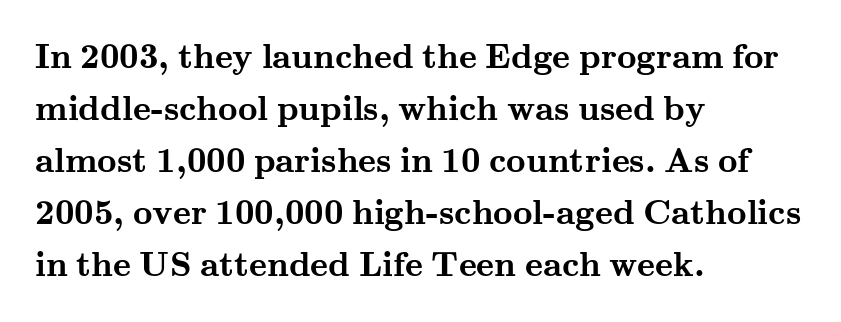
{"serif": "yes", "italic": "no", "bold": "yes", "weight": "semibold", "width": "wide", "stroke_contrast": "medium", "x_height": "small", "monospaced": "no", "underline": "no", "align": "left", "line_spacing": "normal", "line_spacing_ratio": 1.53, "letter_spacing": "normal", "letter_spacing_em": 0.0, "glyph_px": 34}
